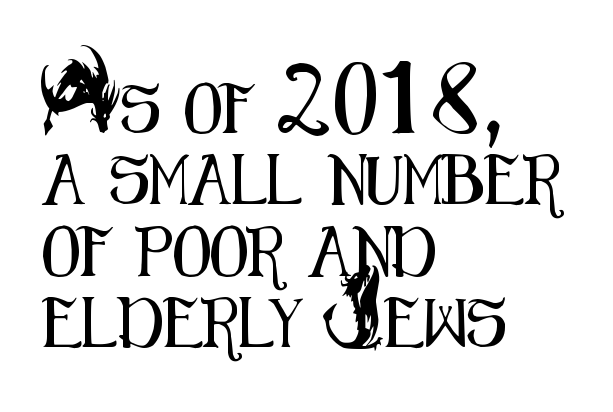
Whoever set this chose a conventional vertical rhythm. The font family rendered here belongs to the sans-serif group. It's the straight-up-and-down kind of type. Check under the words: just untouched page. A classic flush-left, rag-right setting is used for this passage.
